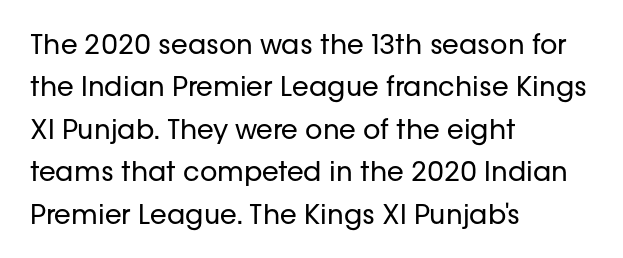
Q: Is the text bold? A: No.
Q: Is the text italic (slanted)? A: No, it is upright.
Q: Is the text underlined? A: No.
Q: How is the paragraph aligned? A: Left-aligned.
Q: Is the spacing between letters normal or unusually wide? A: Normal.
Q: Is the spacing between lines tight, normal or loose? A: Normal.
